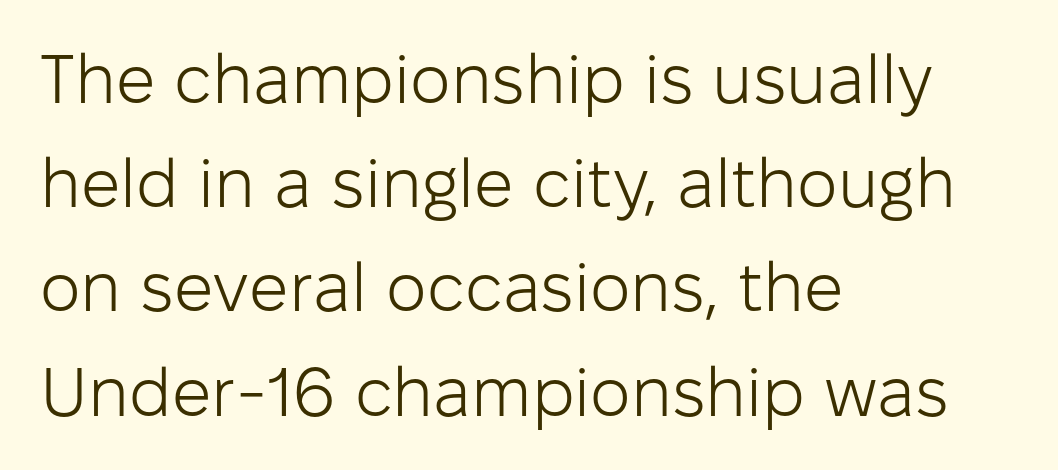
Q: Is the text bold? A: No.
Q: Is the text italic (slanted)? A: No, it is upright.
Q: Is the typeface a serif or a sans-serif typeface? A: Sans-serif.
Q: Is the text underlined? A: No.
Q: How is the paragraph aligned? A: Left-aligned.
Q: Is the spacing between letters normal or unusually wide? A: Normal.
Q: Is the spacing between lines tight, normal or loose? A: Normal.
Q: Width (condensed, normal, or wide)? A: Normal.
Q: Stroke contrast? A: Low.
Q: x-height? A: Medium.
Q: Monospaced? A: No.
